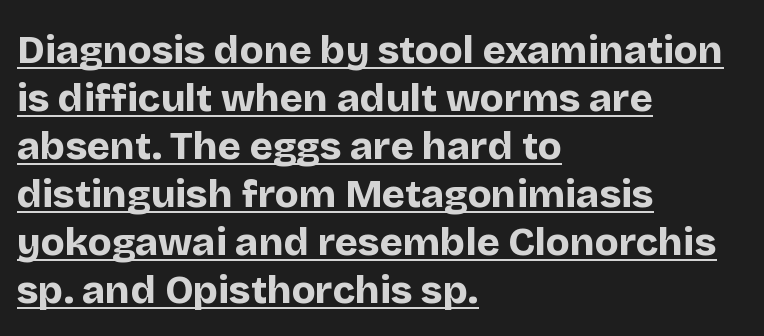
{"serif": "no", "italic": "no", "bold": "yes", "weight": "bold", "width": "normal", "stroke_contrast": "low", "x_height": "large", "monospaced": "no", "underline": "yes", "align": "left", "line_spacing_ratio": 1.23, "letter_spacing": "normal", "letter_spacing_em": 0.0, "glyph_px": 39}
